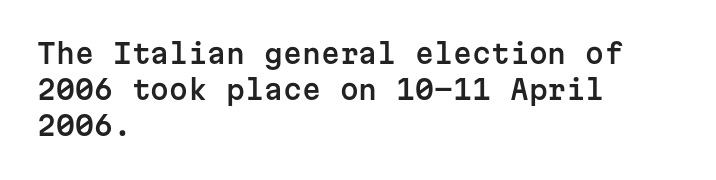
The image shows 27 px text type, upright; set left-aligned, normal line spacing (1.34x), normal letter spacing, not underlined.
